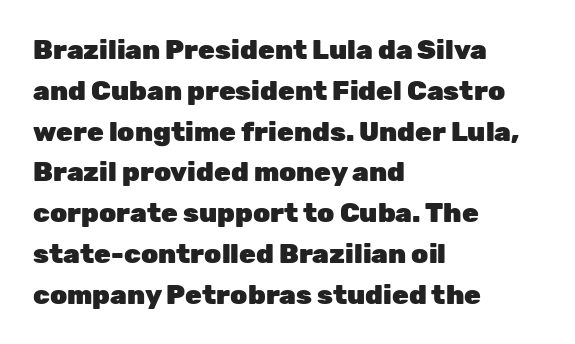
This is the regular roman posture of the typeface. Regarding leading, the lines here are spaced in the standard way. Heft: maximum for text — a bold. The specimen omits any rule beneath the text block's lines.
